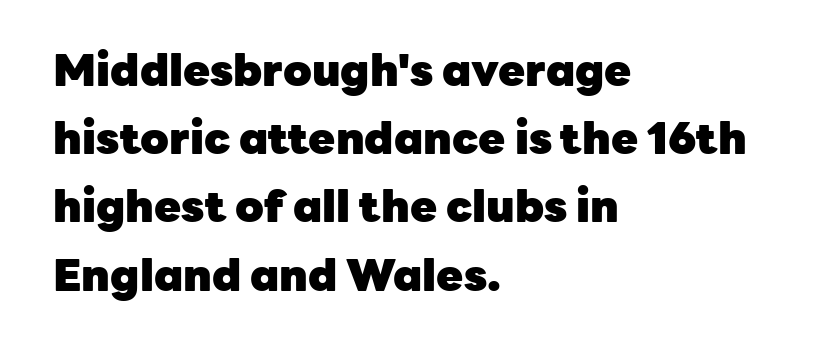
The image shows 44 px heavy sans-serif type, upright; set left-aligned, normal line spacing (1.55x), normal letter spacing, not underlined; low stroke contrast and a medium x-height.
